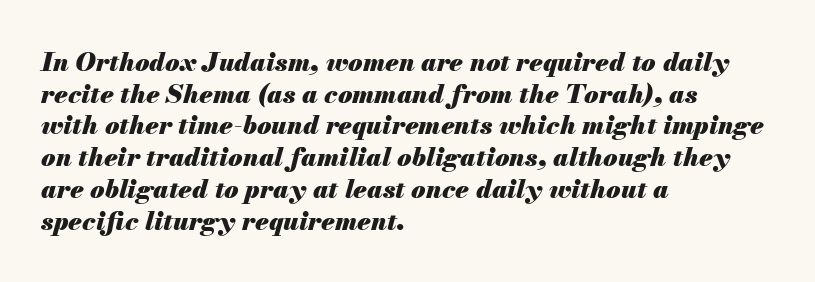
The image shows 26 px bold type, italic (leaning right); set left-aligned, line spacing 1.22x, normal letter spacing, not underlined.
